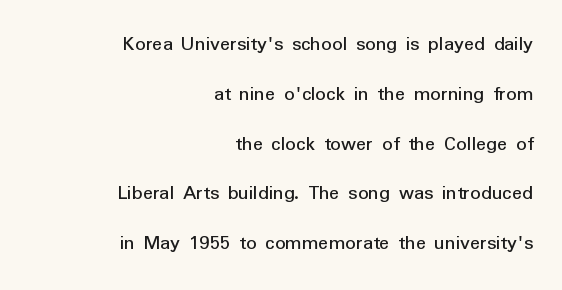
Italic? Not at all — the glyphs are vertical. The type is set solid horizontally, with unmodified tracking. The cut favours lightness, reaching ordinary text weight at its darkest. Regarding leading, the lines here are spaced well apart. Only glyphs here, with clear space below each row. Does the copy run flush right? Yes — the right margin is perfectly even.
